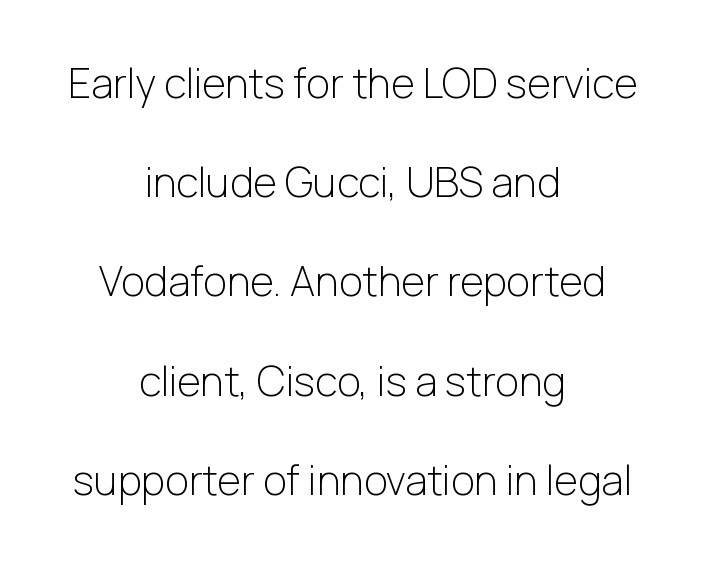
This sample has the flowing, uneven cadence of proportional lettering. Does extra space separate the letters? No, they use regular spacing. This is roman type, the default non-slanted kind. A student would call this center alignment; a typographer would say set centered. The passage shown stacks its lines with a broad gap.
